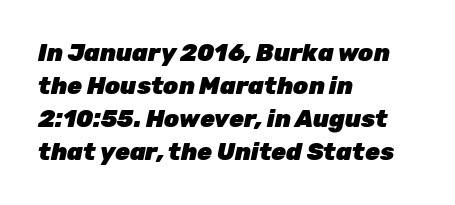
The image shows 24 px bold type, italic (leaning right); set left-aligned, normal line spacing (1.38x), normal letter spacing, not underlined.
